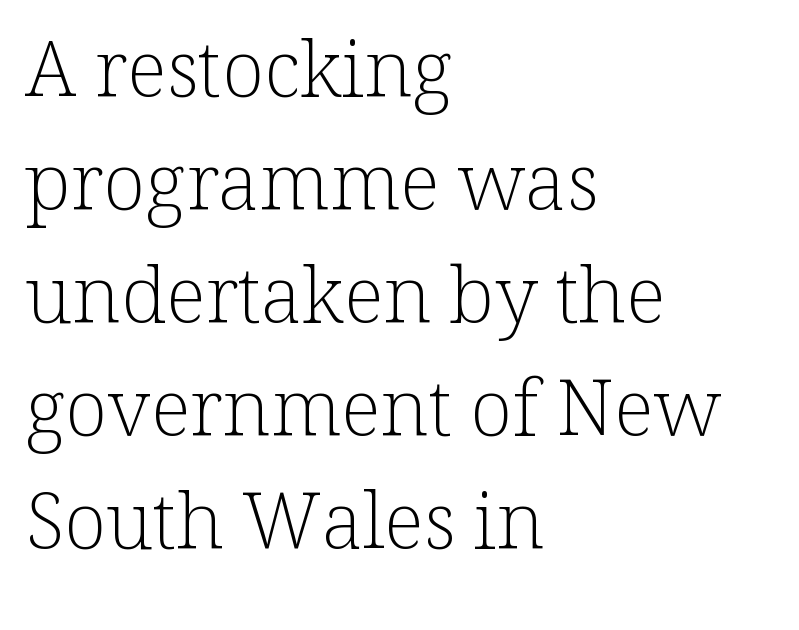
{"serif": "yes", "italic": "no", "bold": "no", "weight": "light", "width": "normal", "stroke_contrast": "low", "x_height": "medium", "monospaced": "no", "underline": "no", "align": "left", "line_spacing": "normal", "line_spacing_ratio": 1.45, "letter_spacing": "normal", "letter_spacing_em": 0.0, "glyph_px": 78}
